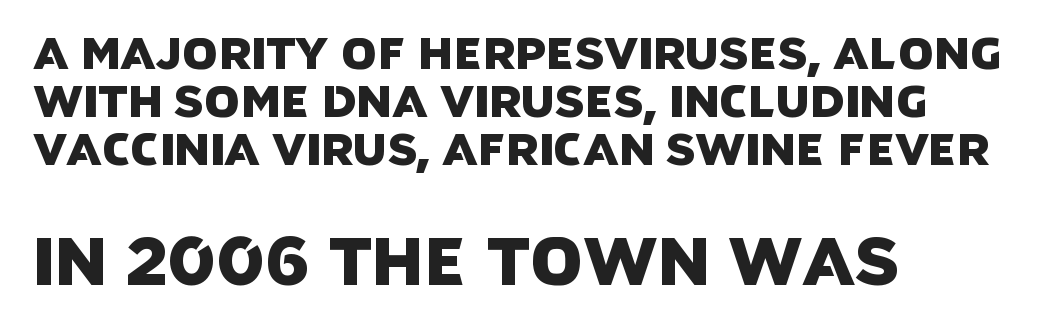
The image shows 67 px sans-serif type; set left-aligned, tight line spacing (1.07x), normal letter spacing, not underlined; the second (bottom) block is 1.49x larger; low stroke contrast and a large x-height.
